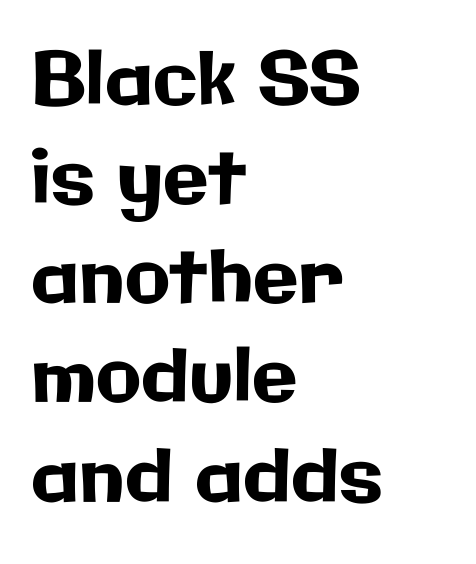
The image shows 74 px sans-serif type, upright; set left-aligned, normal line spacing (1.34x), normal letter spacing, not underlined; low stroke contrast and a medium x-height.
